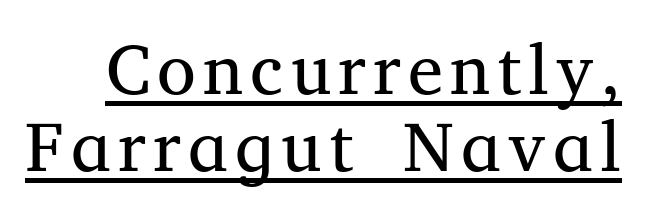
The sample's only ornament is a line tracing under the words. Baseline-to-baseline distance is barely more than the letter height. The letterforms sit at book weight or below. Letterform terminals end in serifs throughout the passage.
